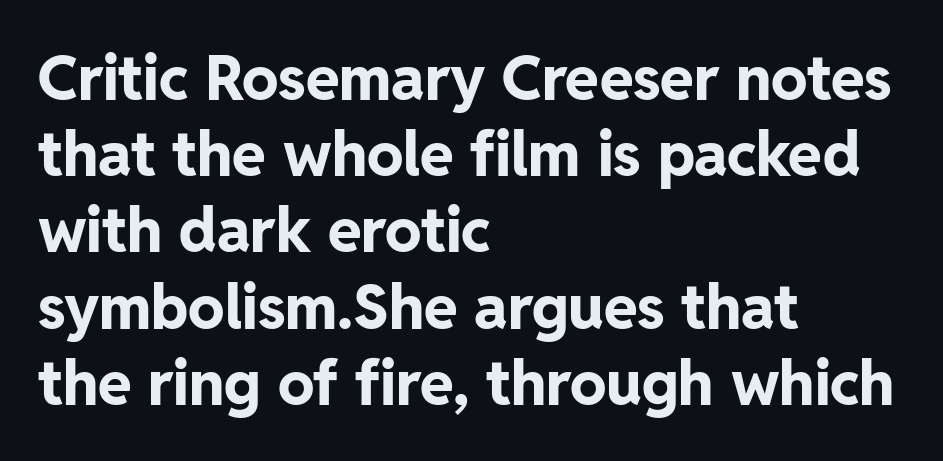
{"serif": "no", "italic": "no", "bold": "yes", "weight": "bold", "width": "normal", "stroke_contrast": "low", "x_height": "medium", "monospaced": "no", "underline": "no", "align": "left", "line_spacing": "normal", "line_spacing_ratio": 1.25, "letter_spacing": "normal", "letter_spacing_em": 0.0, "glyph_px": 61}
